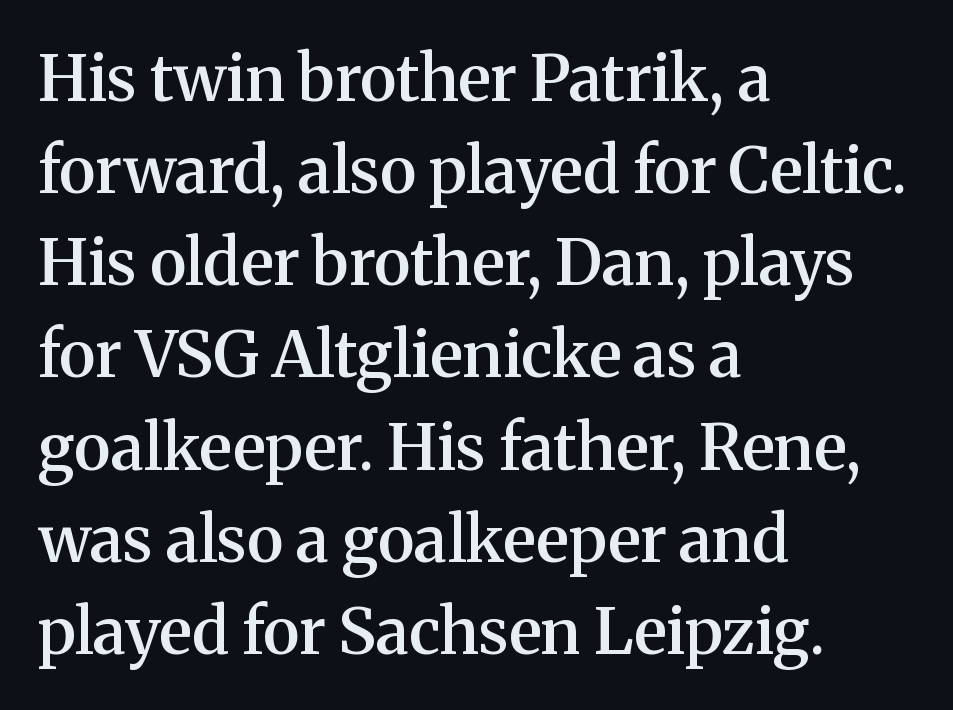
Stems and bowls a touch heavier than normal — semibold. A normal amount of white space separates one row of letters from the next. In terms of letterspacing, this is plain default setting. A clean baseline with only descenders dipping below it.
